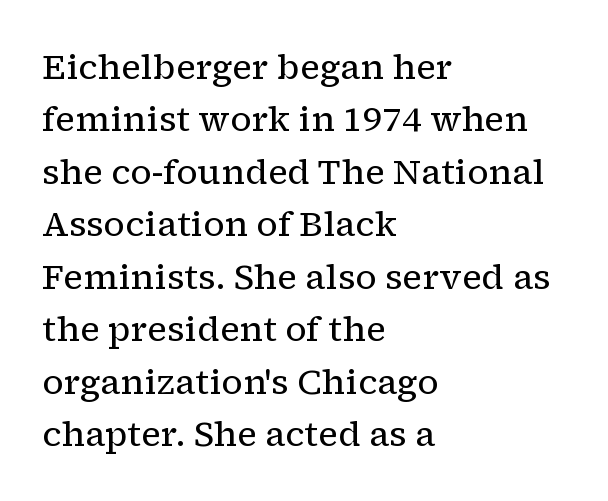
Q: Is the text bold? A: No.
Q: Is the text italic (slanted)? A: No, it is upright.
Q: Is the typeface a serif or a sans-serif typeface? A: Serif.
Q: Is the text underlined? A: No.
Q: How is the paragraph aligned? A: Left-aligned.
Q: Is the spacing between letters normal or unusually wide? A: Normal.
Q: Is the spacing between lines tight, normal or loose? A: Normal.
Q: Width (condensed, normal, or wide)? A: Normal.
Q: Stroke contrast? A: Low.
Q: x-height? A: Medium.
Q: Monospaced? A: No.
